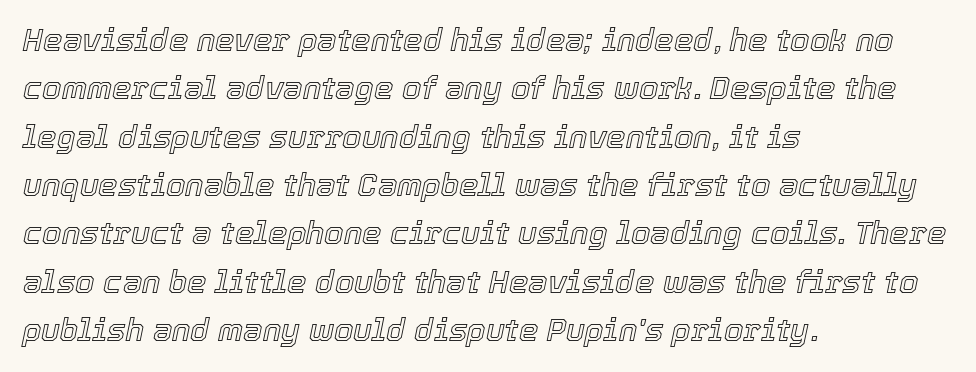
Q: Is the text italic (slanted)? A: Yes, it leans right by about 12 degrees.
Q: Is the text underlined? A: No.
Q: How is the paragraph aligned? A: Left-aligned.
Q: Is the spacing between letters normal or unusually wide? A: Normal.
Q: Is the spacing between lines tight, normal or loose? A: Normal.
Q: Width (condensed, normal, or wide)? A: Normal.
Q: x-height? A: Medium.
Q: Monospaced? A: No.
